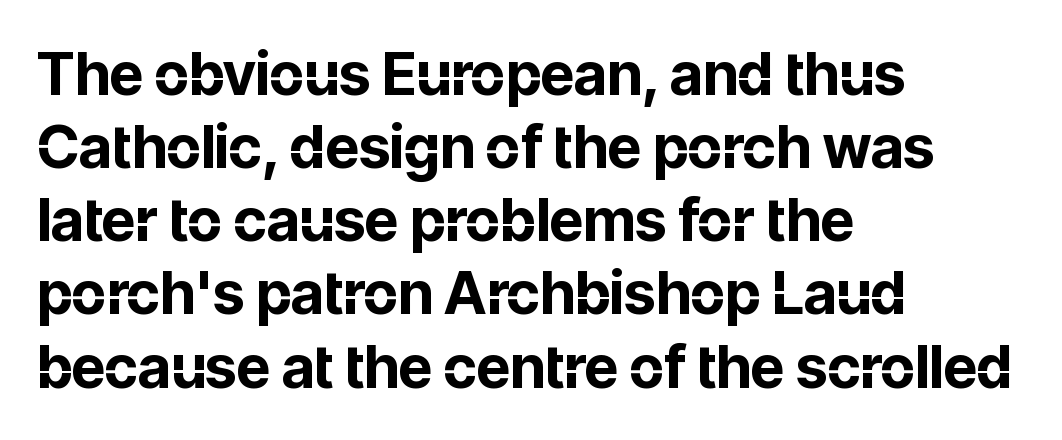
The image shows 59 px bold sans-serif type, upright; set left-aligned, line spacing 1.24x, normal letter spacing, not underlined; low stroke contrast and a medium x-height.
